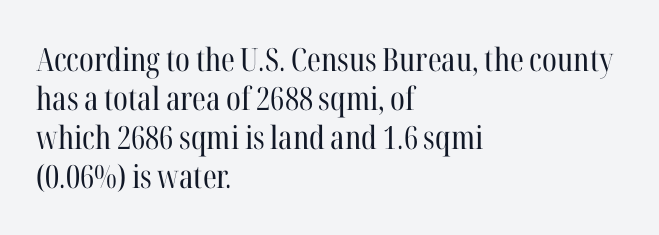
The passage shown is typed in a proportional face where columns would drift. Rendered with straight, roman letterforms. Characters follow at the spacing the type designer built in. The gap between lines stays unmarked.
